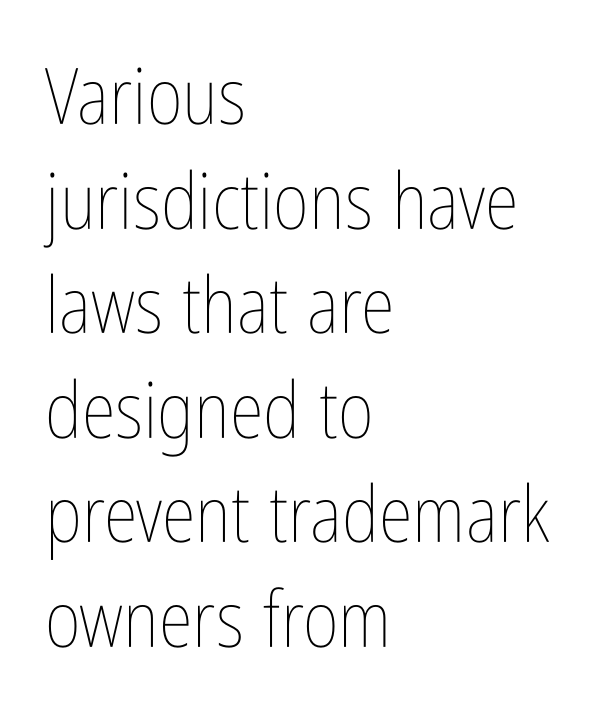
Q: Is the text bold? A: No.
Q: Is the text italic (slanted)? A: No, it is upright.
Q: Is the text underlined? A: No.
Q: How is the paragraph aligned? A: Left-aligned.
Q: Is the spacing between letters normal or unusually wide? A: Normal.
Q: Is the spacing between lines tight, normal or loose? A: Normal.
Q: Width (condensed, normal, or wide)? A: Condensed.
Q: Stroke contrast? A: Low.
Q: x-height? A: Medium.
Q: Monospaced? A: No.
